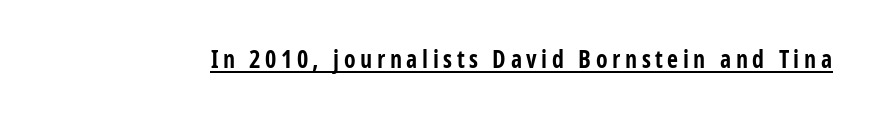
{"italic": "no", "bold": "yes", "underline": "yes", "glyph_px": 24}
